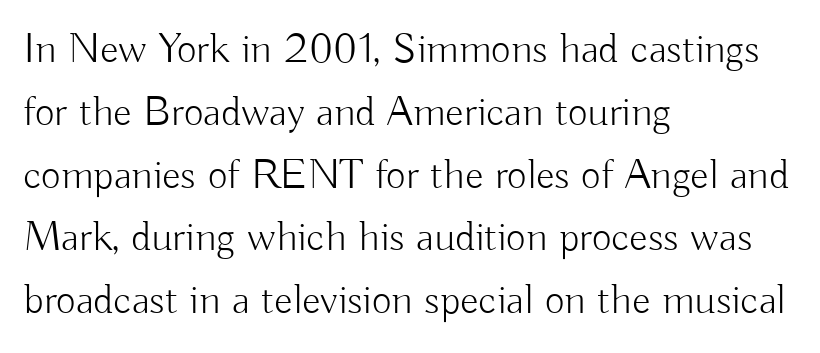
{"serif": "no", "italic": "no", "bold": "no", "weight": "light", "width": "normal", "stroke_contrast": "low", "x_height": "small", "monospaced": "no", "underline": "no", "align": "left", "line_spacing": "normal", "line_spacing_ratio": 1.46, "letter_spacing": "normal", "letter_spacing_em": 0.0, "glyph_px": 43}
